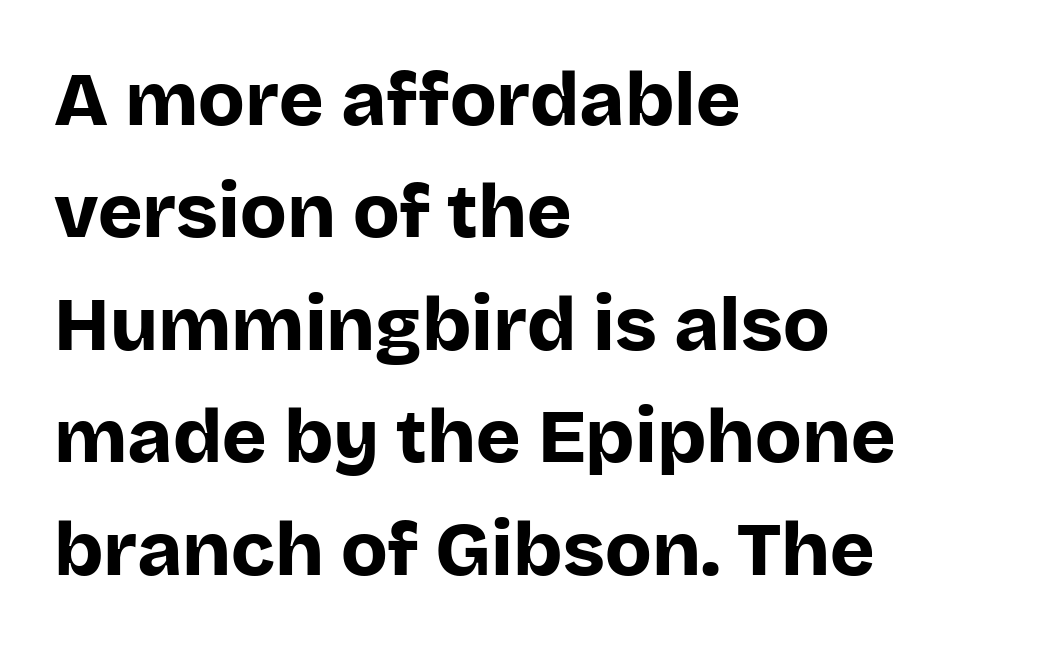
{"serif": "no", "italic": "no", "bold": "yes", "weight": "bold", "width": "normal", "stroke_contrast": "low", "x_height": "large", "monospaced": "no", "underline": "no", "align": "left", "line_spacing": "normal", "line_spacing_ratio": 1.48, "letter_spacing": "normal", "letter_spacing_em": 0.0, "glyph_px": 76}
